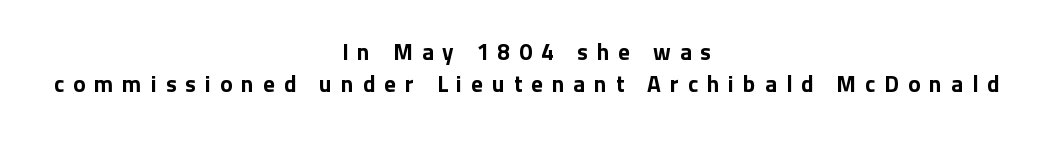
{"italic": "no", "bold": "yes", "underline": "no", "align": "center", "line_spacing": "normal", "line_spacing_ratio": 1.37, "letter_spacing": "wide", "letter_spacing_em": 0.39, "glyph_px": 23}
